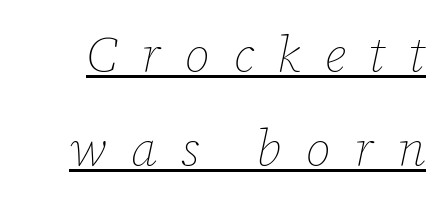
{"italic": "yes", "lean": "right", "slant_degrees": 12, "bold": "no", "weight": "thin", "width": "normal", "stroke_contrast": "low", "x_height": "medium", "monospaced": "no", "underline": "yes", "line_spacing_ratio": 1.88, "letter_spacing": "wide", "letter_spacing_em": 0.47, "glyph_px": 50}
